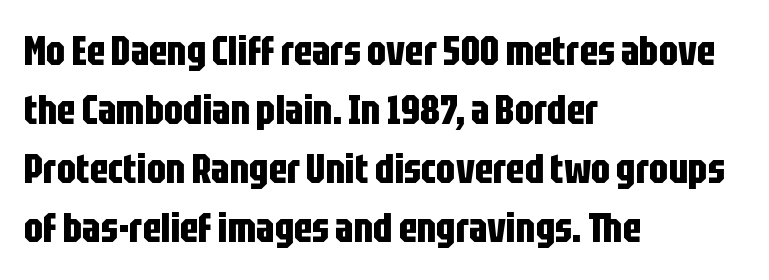
{"serif": "no", "italic": "no", "bold": "yes", "weight": "bold", "width": "condensed", "stroke_contrast": "low", "x_height": "large", "monospaced": "no", "underline": "no", "align": "left", "line_spacing": "normal", "line_spacing_ratio": 1.44, "letter_spacing": "normal", "letter_spacing_em": 0.0, "glyph_px": 41}
